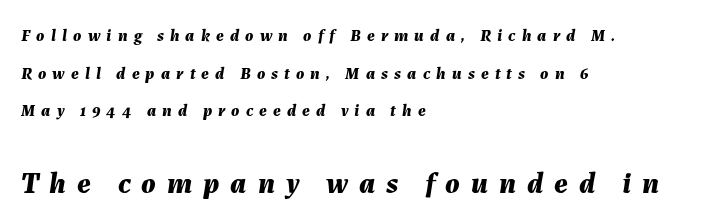
Q: Is the text bold? A: Yes.
Q: Is the text italic (slanted)? A: Yes, it leans right by about 7 degrees.
Q: Is the text underlined? A: No.
Q: How is the paragraph aligned? A: Left-aligned.
Q: Is the spacing between letters normal or unusually wide? A: Unusually wide.
Q: Is the spacing between lines tight, normal or loose? A: Loose.
Q: Which block of text is set in a larger size, the first (top) or the second (bottom)? A: The second (bottom) one.
Q: Width (condensed, normal, or wide)? A: Normal.
Q: Stroke contrast? A: Medium.
Q: x-height? A: Medium.
Q: Monospaced? A: No.
